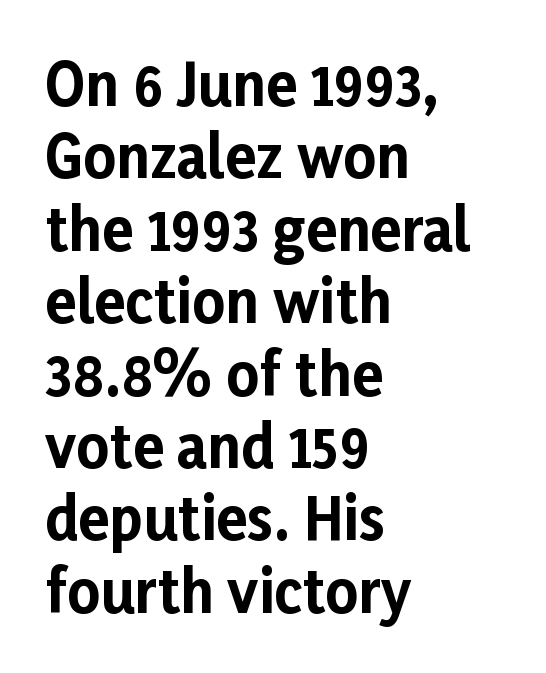
The image shows 57 px bold sans-serif type, upright; set left-aligned, normal line spacing (1.27x), normal letter spacing, not underlined; low stroke contrast and a medium x-height.
